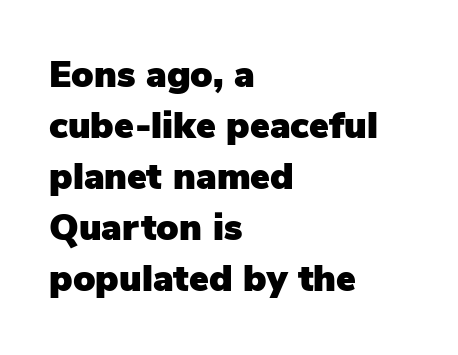
{"serif": "no", "italic": "no", "width": "normal", "stroke_contrast": "low", "x_height": "medium", "monospaced": "no", "underline": "no", "align": "left", "line_spacing": "normal", "line_spacing_ratio": 1.38, "letter_spacing": "normal", "letter_spacing_em": 0.0, "glyph_px": 37}
